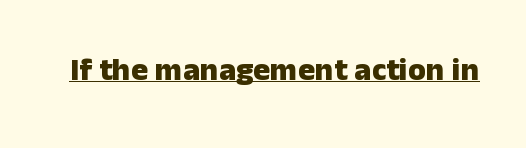
Q: Is the text bold? A: Yes.
Q: Is the text italic (slanted)? A: No, it is upright.
Q: Is the typeface a serif or a sans-serif typeface? A: Sans-serif.
Q: Is the text underlined? A: Yes.
Q: Is the spacing between letters normal or unusually wide? A: Normal.
Q: Width (condensed, normal, or wide)? A: Normal.
Q: Stroke contrast? A: Low.
Q: x-height? A: Medium.
Q: Monospaced? A: No.
